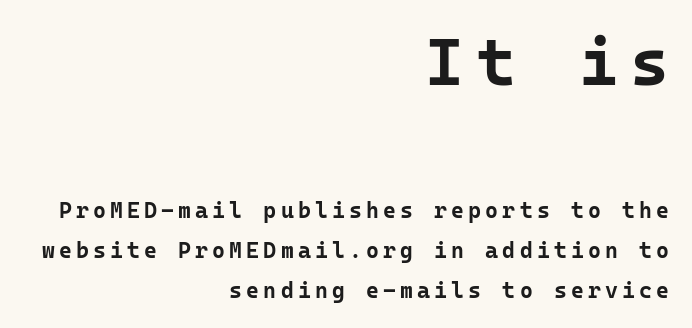
Q: Is the text bold? A: Yes.
Q: Is the text italic (slanted)? A: No, it is upright.
Q: Is the typeface a serif or a sans-serif typeface? A: Sans-serif.
Q: Is the text underlined? A: No.
Q: How is the paragraph aligned? A: Right-aligned.
Q: Which block of text is set in a larger size, the first (top) or the second (bottom)? A: The first (top) one.
Q: Width (condensed, normal, or wide)? A: Normal.
Q: Stroke contrast? A: Low.
Q: x-height? A: Medium.
Q: Monospaced? A: Yes.
